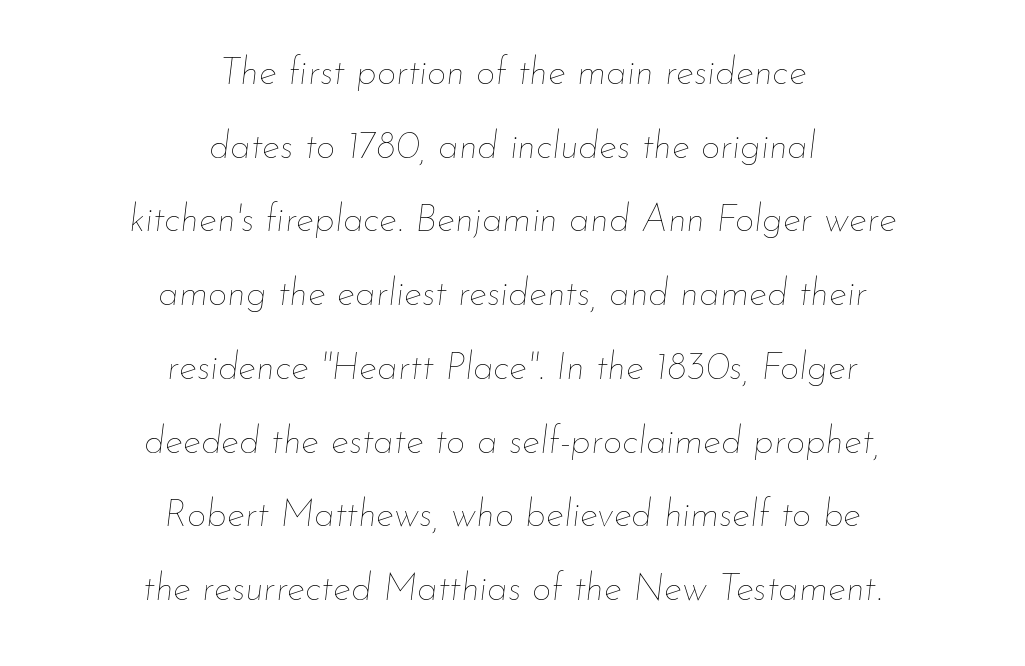
Q: Is the text bold? A: No.
Q: Is the text italic (slanted)? A: Yes, it leans right by about 7 degrees.
Q: Is the text underlined? A: No.
Q: How is the paragraph aligned? A: Centered.
Q: Is the spacing between letters normal or unusually wide? A: Normal.
Q: Is the spacing between lines tight, normal or loose? A: Loose.
Q: Width (condensed, normal, or wide)? A: Normal.
Q: Stroke contrast? A: Low.
Q: x-height? A: Small.
Q: Monospaced? A: No.
